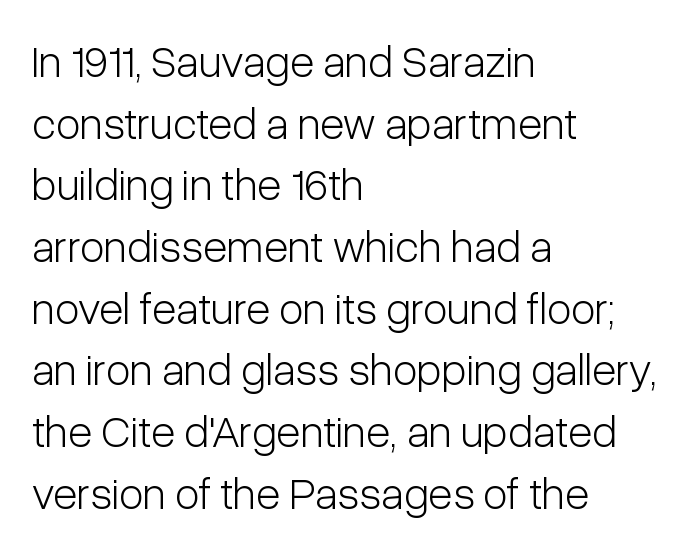
{"serif": "no", "italic": "no", "bold": "no", "weight": "light", "width": "condensed", "stroke_contrast": "low", "x_height": "medium", "monospaced": "no", "underline": "no", "align": "left", "line_spacing": "normal", "line_spacing_ratio": 1.37, "letter_spacing": "normal", "letter_spacing_em": 0.0, "glyph_px": 45}
